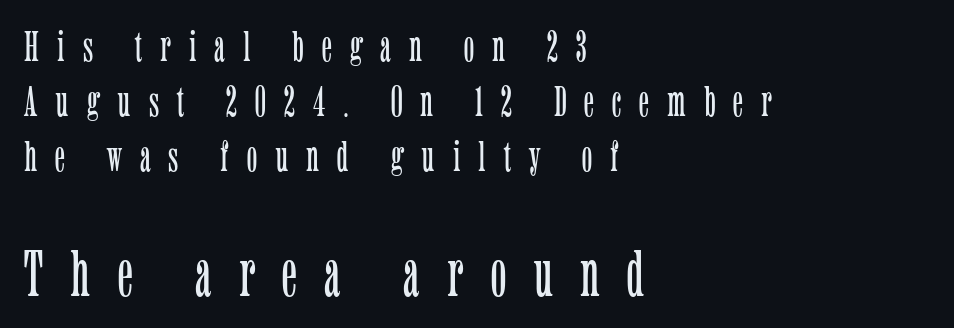
Q: Is the text bold? A: No.
Q: Is the text italic (slanted)? A: No, it is upright.
Q: Is the typeface a serif or a sans-serif typeface? A: Serif.
Q: Is the text underlined? A: No.
Q: How is the paragraph aligned? A: Left-aligned.
Q: Is the spacing between letters normal or unusually wide? A: Unusually wide.
Q: Is the spacing between lines tight, normal or loose? A: Normal.
Q: Which block of text is set in a larger size, the first (top) or the second (bottom)? A: The second (bottom) one.
Q: Width (condensed, normal, or wide)? A: Condensed.
Q: Stroke contrast? A: Low.
Q: x-height? A: Medium.
Q: Monospaced? A: No.
